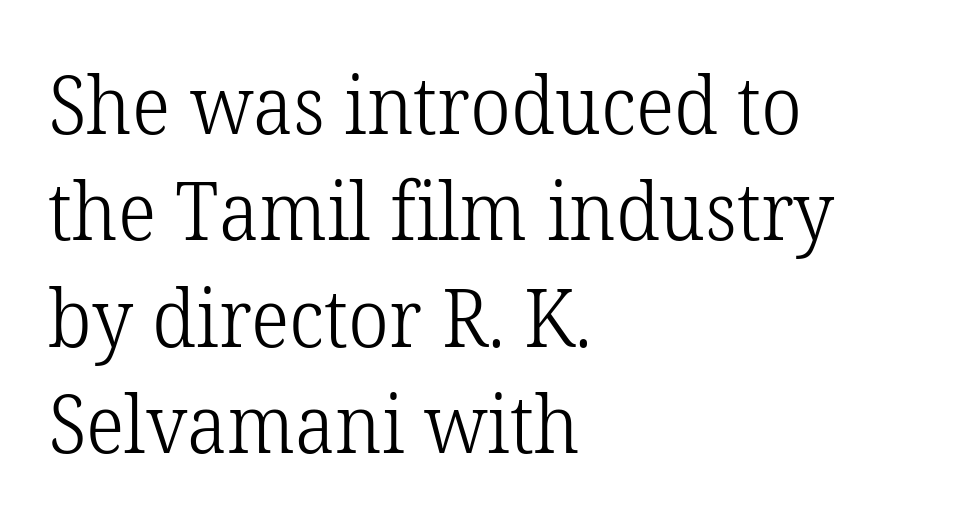
{"serif": "yes", "italic": "no", "bold": "no", "weight": "light", "width": "normal", "stroke_contrast": "low", "x_height": "medium", "monospaced": "no", "underline": "no", "align": "left", "line_spacing": "normal", "line_spacing_ratio": 1.33, "letter_spacing": "normal", "letter_spacing_em": 0.0, "glyph_px": 80}
